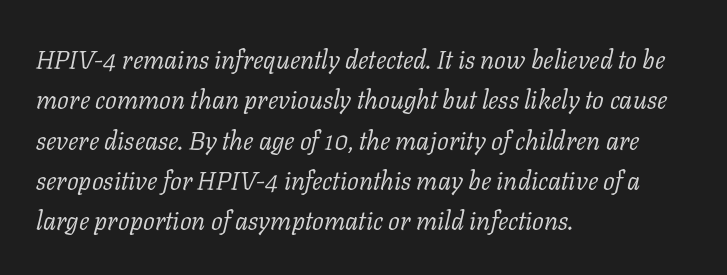
The image shows 26 px text type, italic (leaning right); set left-aligned, normal line spacing (1.55x), normal letter spacing, not underlined.
